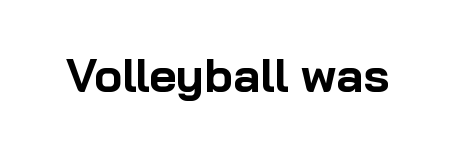
The image shows 47 px bold sans-serif type, upright; set normal letter spacing, not underlined; low stroke contrast and a medium x-height.
